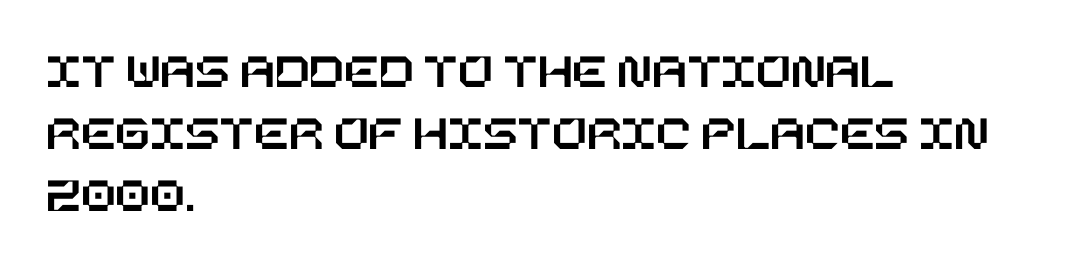
Between one letter and the next there's only the usual sliver of space. Every row of glyphs begins at an identical x-position on the left. Just letters on the line, the space beneath them empty. A roman cut, with each character standing at attention.
